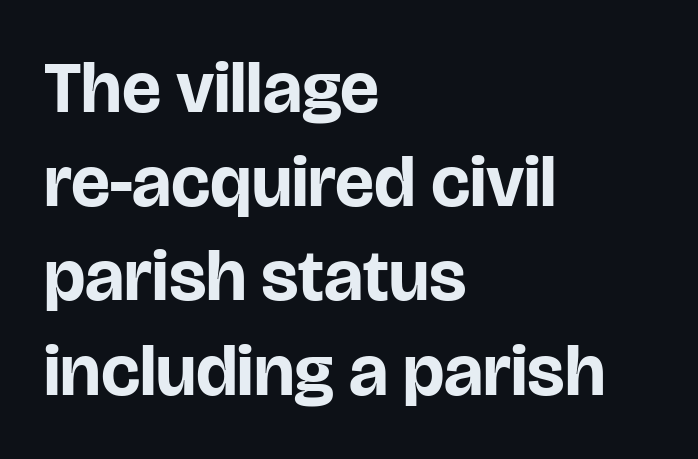
The image shows 73 px bold sans-serif type, upright; set left-aligned, normal line spacing (1.29x), normal letter spacing, not underlined; low stroke contrast and a large x-height.
